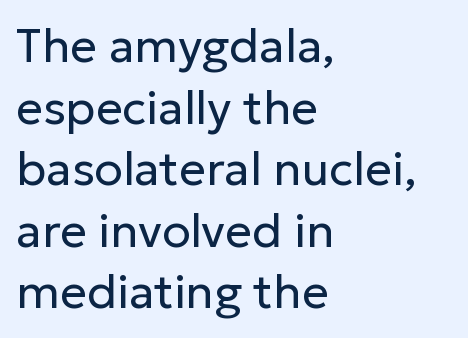
Q: Is the text bold? A: No.
Q: Is the text italic (slanted)? A: No, it is upright.
Q: Is the typeface a serif or a sans-serif typeface? A: Sans-serif.
Q: Is the text underlined? A: No.
Q: How is the paragraph aligned? A: Left-aligned.
Q: Is the spacing between letters normal or unusually wide? A: Normal.
Q: Is the spacing between lines tight, normal or loose? A: Normal.
Q: Width (condensed, normal, or wide)? A: Normal.
Q: Stroke contrast? A: Low.
Q: x-height? A: Medium.
Q: Monospaced? A: No.
